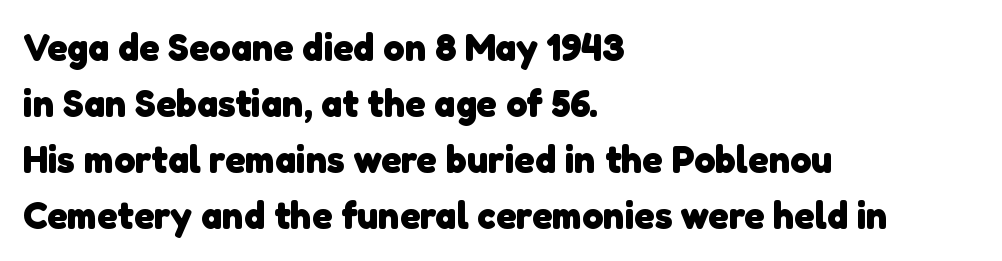
{"serif": "no", "bold": "yes", "weight": "heavy", "width": "normal", "stroke_contrast": "low", "x_height": "medium", "monospaced": "no", "underline": "no", "align": "left", "line_spacing": "normal", "line_spacing_ratio": 1.47, "letter_spacing": "normal", "letter_spacing_em": 0.0, "glyph_px": 38}
